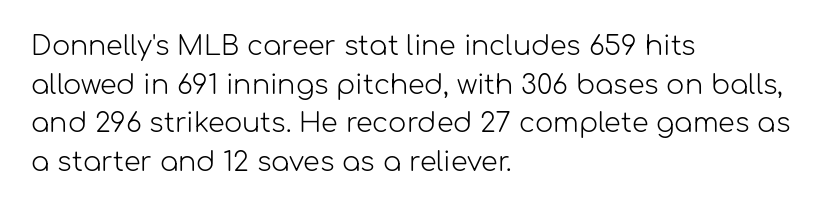
Q: Is the text bold? A: No.
Q: Is the text italic (slanted)? A: No, it is upright.
Q: Is the text underlined? A: No.
Q: How is the paragraph aligned? A: Left-aligned.
Q: Is the spacing between letters normal or unusually wide? A: Normal.
Q: Is the spacing between lines tight, normal or loose? A: Normal.
